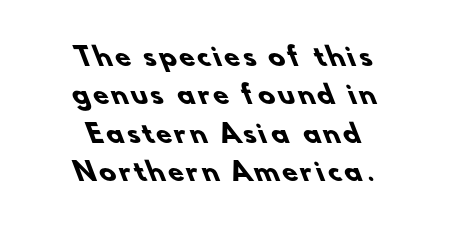
Q: Is the text bold? A: Yes.
Q: Is the text underlined? A: No.
Q: How is the paragraph aligned? A: Centered.
Q: Is the spacing between lines tight, normal or loose? A: Normal.
